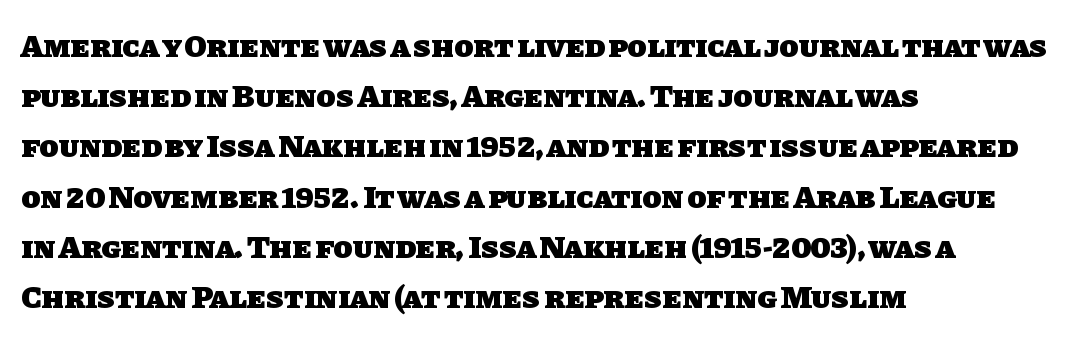
Notice how thick the strokes are: this is what a full bold looks like. Left-aligned paragraph, ragged on the right. Vertical spacing — default. Looks like regular typesetting: each glyph gets only the width it needs. Unmarked baselines from the first word to the last.
